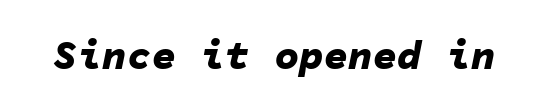
{"italic": "yes", "lean": "right", "slant_degrees": 11, "bold": "yes", "weight": "bold", "width": "normal", "stroke_contrast": "low", "x_height": "medium", "monospaced": "yes", "underline": "no", "letter_spacing": "normal", "letter_spacing_em": 0.0, "glyph_px": 41}
